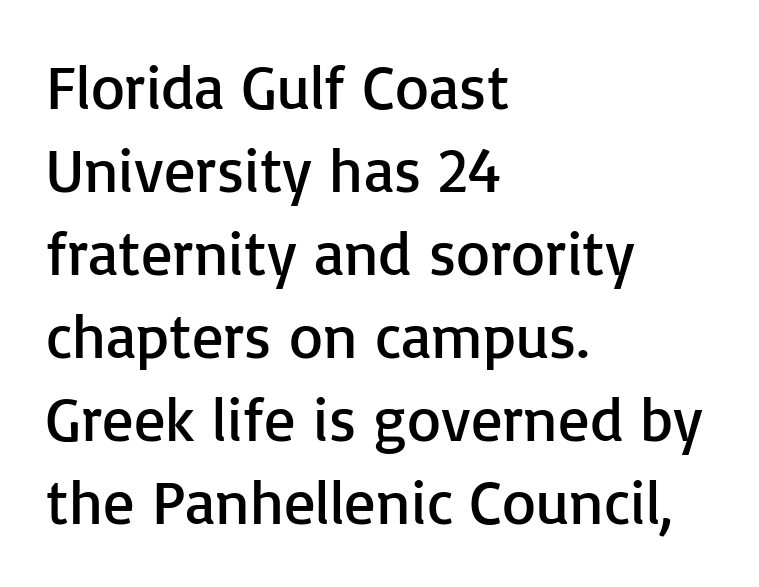
Q: Is the text bold? A: No.
Q: Is the text italic (slanted)? A: No, it is upright.
Q: Is the typeface a serif or a sans-serif typeface? A: Sans-serif.
Q: Is the text underlined? A: No.
Q: How is the paragraph aligned? A: Left-aligned.
Q: Is the spacing between letters normal or unusually wide? A: Normal.
Q: Is the spacing between lines tight, normal or loose? A: Normal.
Q: Width (condensed, normal, or wide)? A: Normal.
Q: Stroke contrast? A: Low.
Q: x-height? A: Medium.
Q: Monospaced? A: No.
